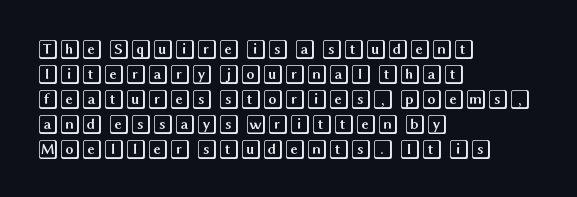
{"italic": "no", "underline": "no", "align": "left", "line_spacing": "normal", "line_spacing_ratio": 1.25, "letter_spacing": "normal", "letter_spacing_em": 0.0, "glyph_px": 20}
